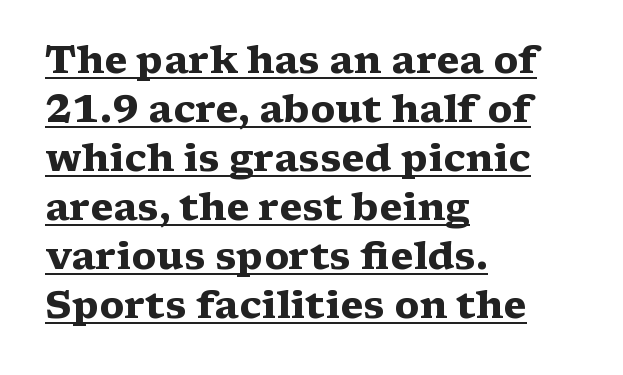
{"serif": "yes", "italic": "no", "bold": "yes", "weight": "heavy", "width": "wide", "stroke_contrast": "medium", "x_height": "medium", "monospaced": "no", "underline": "yes", "align": "left", "line_spacing": "normal", "line_spacing_ratio": 1.29, "letter_spacing": "normal", "letter_spacing_em": 0.0, "glyph_px": 38}
